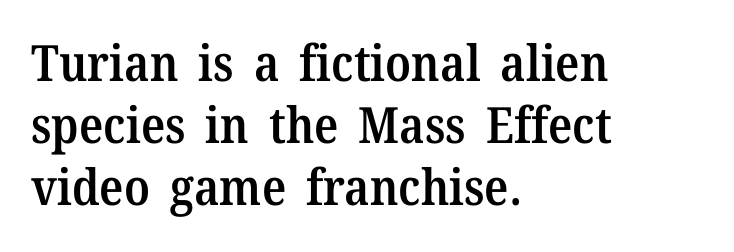
The image shows 50 px semibold serif type, upright; set left-aligned, line spacing 1.24x, normal letter spacing, not underlined; medium stroke contrast and a medium x-height.
